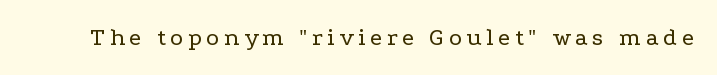
Q: Is the text bold? A: No.
Q: Is the text italic (slanted)? A: No, it is upright.
Q: Is the text underlined? A: No.
